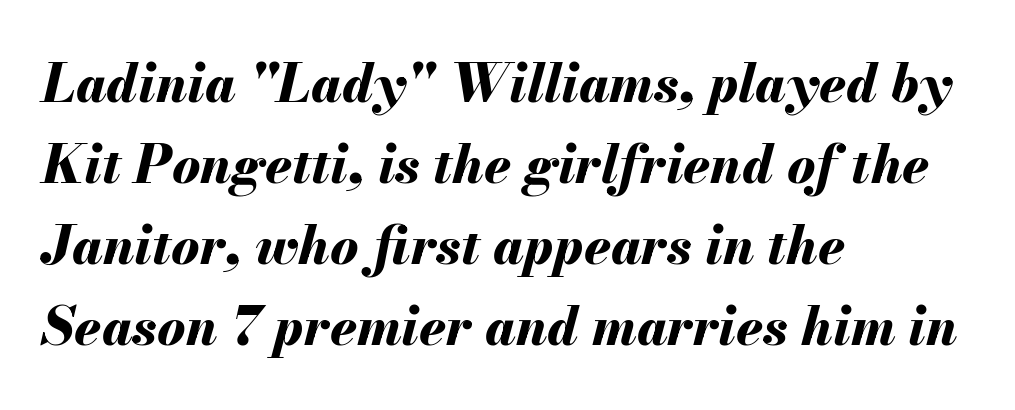
Q: Is the text bold? A: Yes.
Q: Is the text italic (slanted)? A: Yes, it leans right by about 13 degrees.
Q: Is the text underlined? A: No.
Q: How is the paragraph aligned? A: Left-aligned.
Q: Is the spacing between letters normal or unusually wide? A: Normal.
Q: Is the spacing between lines tight, normal or loose? A: Normal.
Q: Width (condensed, normal, or wide)? A: Normal.
Q: Stroke contrast? A: Medium.
Q: x-height? A: Small.
Q: Monospaced? A: No.
